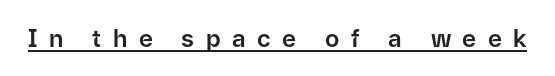
Tall strokes in this sample are plumb rather than angled. You can see a thin bar hugging the bottom of the glyphs. Tracking here is generous; glyphs stand well apart from one another.
